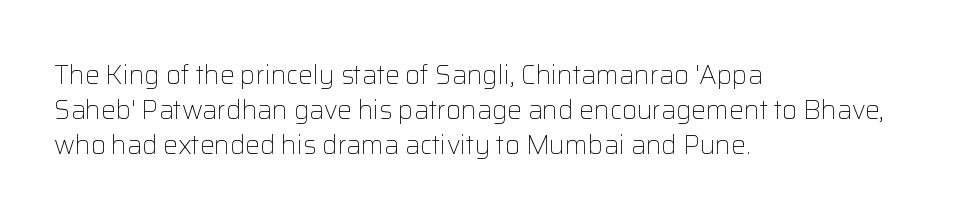
The image shows 26 px text type, upright; set left-aligned, normal line spacing (1.34x), normal letter spacing, not underlined.
